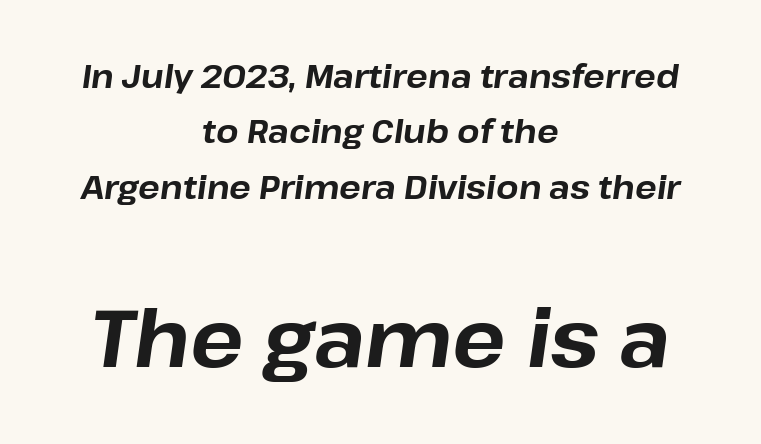
In this sample the second text group is rendered at the bigger scale. Observe the lean: these are italic letterforms. The letters advance in unequal steps, a hallmark of proportional type. Descenders hang freely into open space. The passage is arranged like a title page — every line centered. Plenty of ink on the page — the face is bold.
